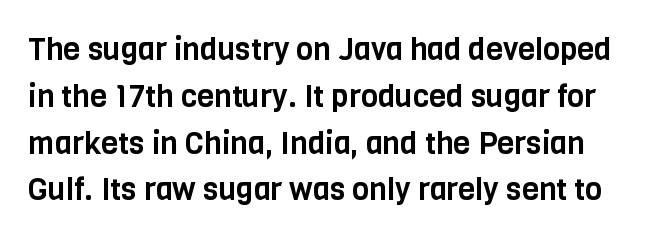
Q: Is the text italic (slanted)? A: No, it is upright.
Q: Is the typeface a serif or a sans-serif typeface? A: Sans-serif.
Q: Is the text underlined? A: No.
Q: Is the spacing between letters normal or unusually wide? A: Normal.
Q: Is the spacing between lines tight, normal or loose? A: Normal.
Q: Width (condensed, normal, or wide)? A: Condensed.
Q: Stroke contrast? A: Low.
Q: x-height? A: Large.
Q: Monospaced? A: No.
